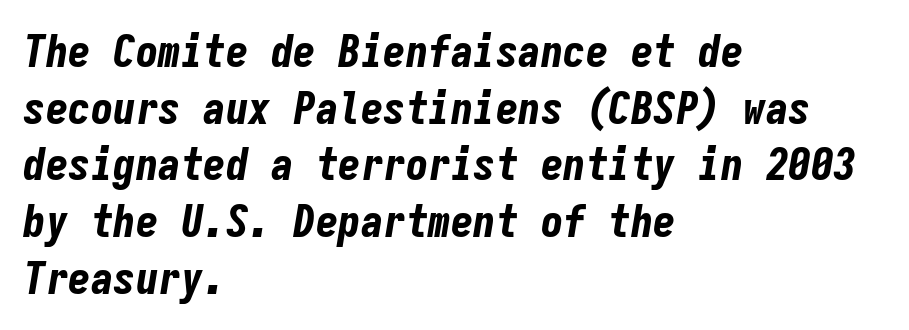
Q: Is the text bold? A: Yes.
Q: Is the text italic (slanted)? A: Yes, it leans right by about 9 degrees.
Q: Is the text underlined? A: No.
Q: How is the paragraph aligned? A: Left-aligned.
Q: Is the spacing between letters normal or unusually wide? A: Normal.
Q: Is the spacing between lines tight, normal or loose? A: Normal.
Q: Width (condensed, normal, or wide)? A: Condensed.
Q: Stroke contrast? A: Low.
Q: x-height? A: Medium.
Q: Monospaced? A: Yes.
